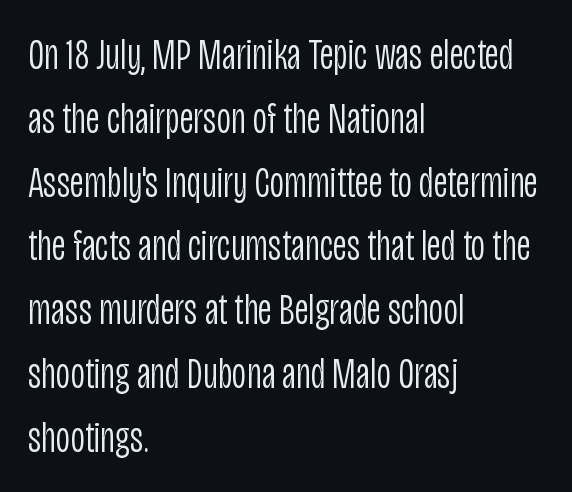
The image shows 44 px light, condensed sans-serif type, upright; set left-aligned, normal line spacing (1.45x), normal letter spacing, not underlined; low stroke contrast and a large x-height.
